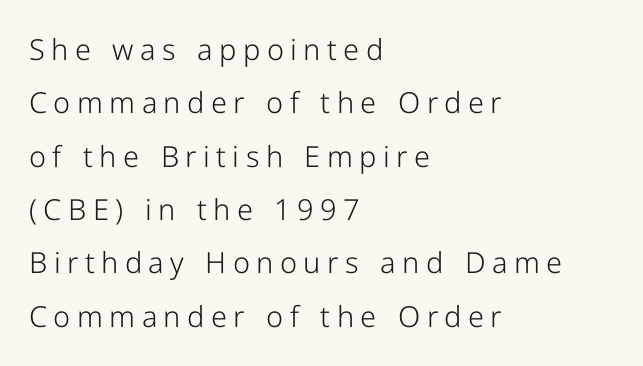
{"serif": "no", "italic": "no", "bold": "no", "weight": "light", "width": "normal", "stroke_contrast": "low", "x_height": "medium", "monospaced": "no", "underline": "no", "align": "left", "line_spacing_ratio": 1.84, "letter_spacing": "wide", "letter_spacing_em": 0.22, "glyph_px": 29}
